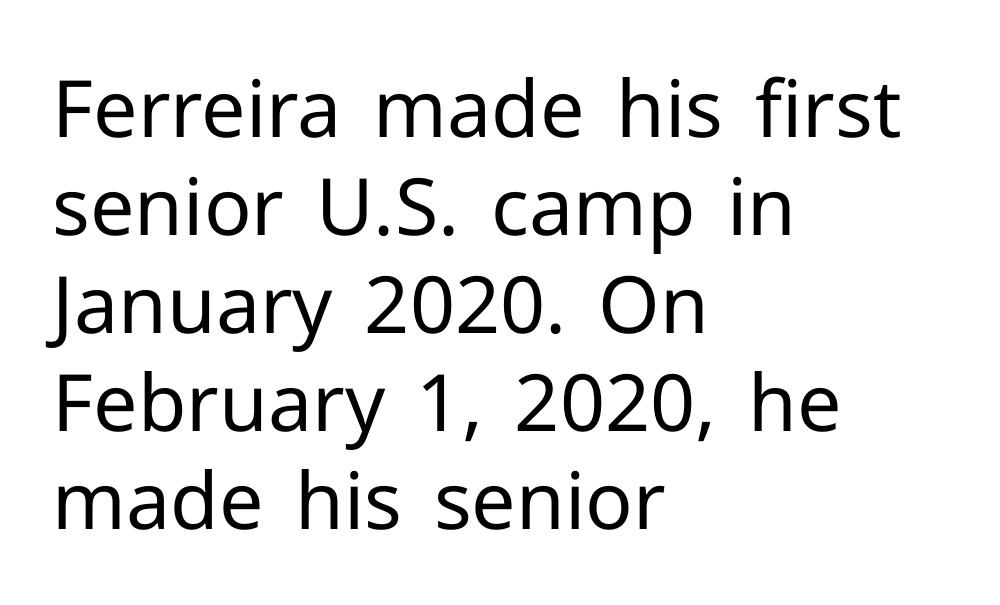
Left-aligned paragraph, ragged on the right. The passage shown is typeset with a sans-serif family. Rule under the text: the space is simply empty. Each letter keeps its own natural width here, so spacing adapts to shape. The letters sit at their default tracking, neither squeezed nor spread. This is roman type, the default non-slanted kind.
